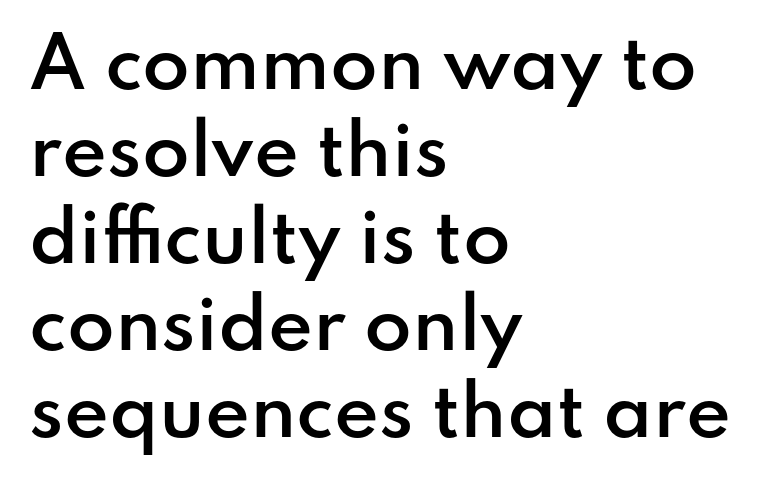
You could not count columns in this text — the font is proportionally spaced. Each glyph is drawn with semibold strokes, heavier than normal yet not fully bold. Line spacing here is normal. Nothing sits at the stroke ends, so this counts as sans-serif.
